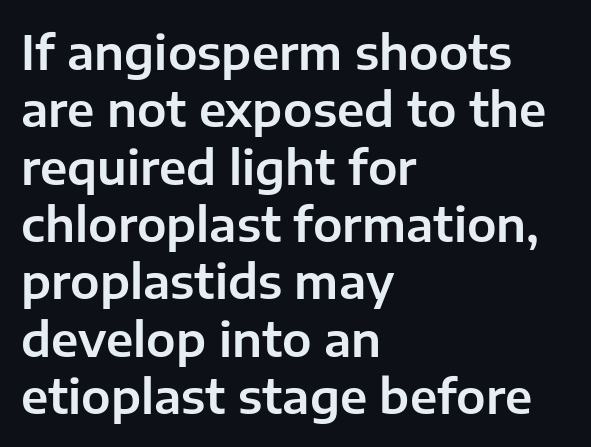
The image shows 47 px sans-serif type, upright; set left-aligned, line spacing 1.22x, normal letter spacing, not underlined; low stroke contrast and a medium x-height.
